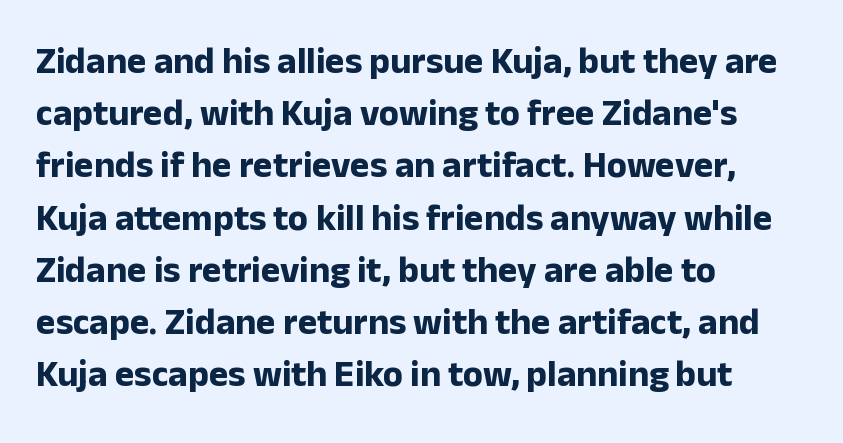
{"serif": "no", "italic": "no", "bold": "yes", "weight": "bold", "width": "normal", "stroke_contrast": "low", "x_height": "medium", "monospaced": "no", "underline": "no", "align": "left", "line_spacing": "normal", "line_spacing_ratio": 1.41, "letter_spacing": "normal", "letter_spacing_em": 0.0, "glyph_px": 37}
